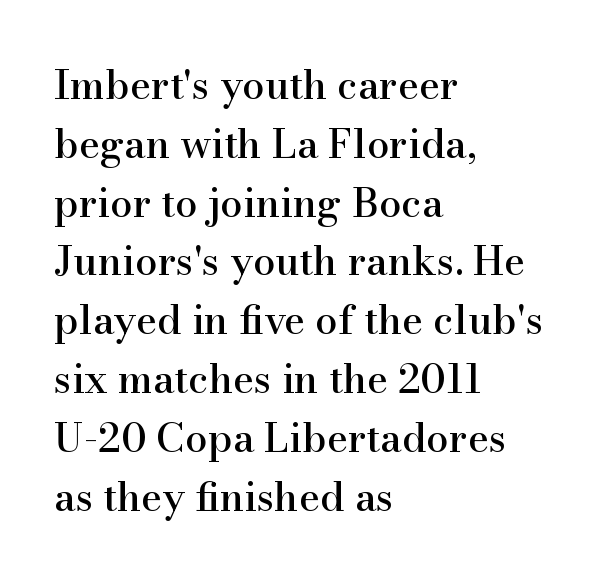
Letters rest on an invisible, unmarked baseline. A typesetter would mark this as roman, not italic. What's the leading like? Ordinary, nothing unusual. This sample uses plain, unmodified letter spacing.
